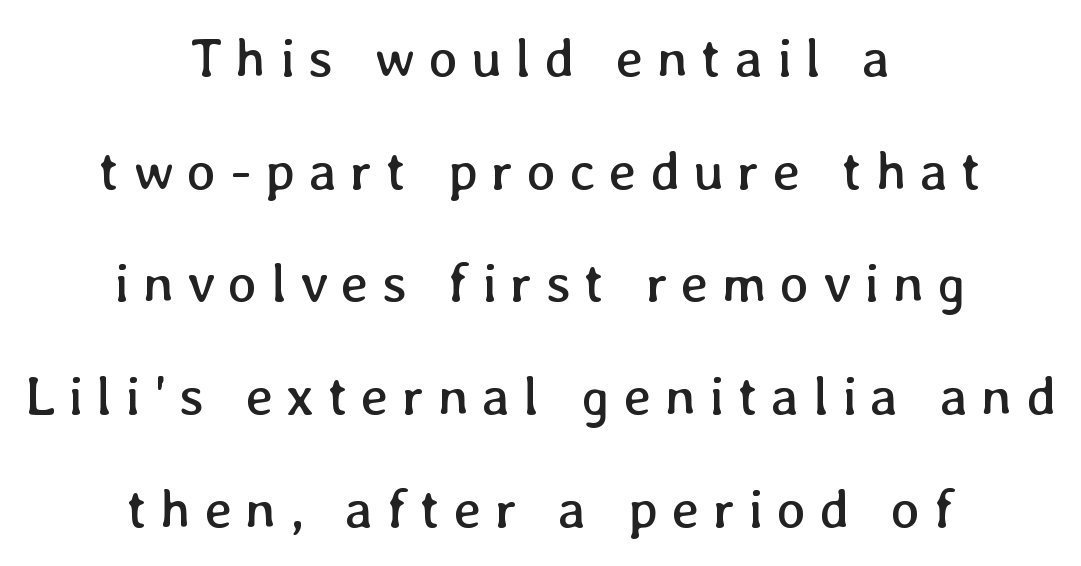
The image shows 55 px regular-weight type, upright; set centered, loose line spacing (2.05x), unusually wide letter spacing (+0.24 em), not underlined; low stroke contrast and a medium x-height.
